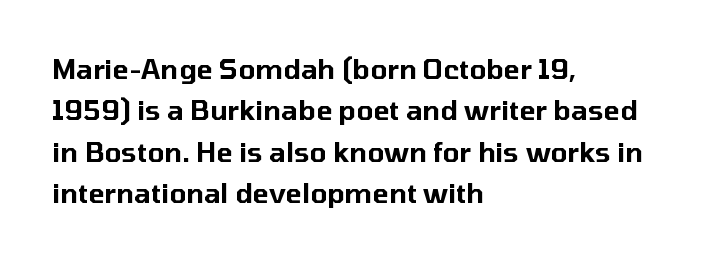
Successive baselines arrive at the customary interval. Short and long lines alike share a common starting point at left. Italic: no, the glyphs are upright roman. Short note: letters normally spaced. Quick note: underline off.
